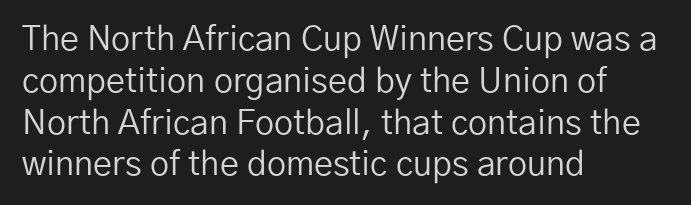
The image shows 34 px regular-weight sans-serif type, upright; set left-aligned, line spacing 1.23x, normal letter spacing, not underlined; low stroke contrast and a medium x-height.
